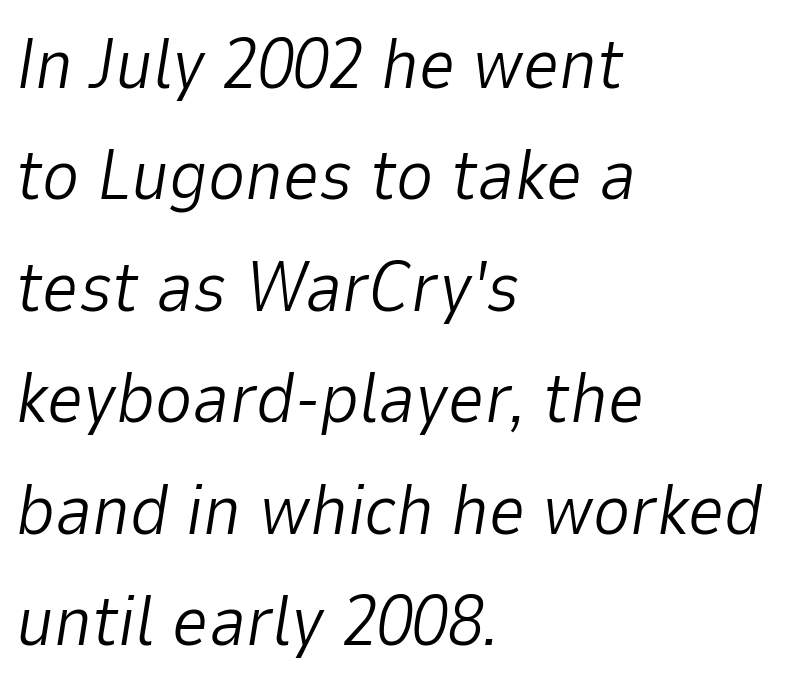
{"italic": "yes", "lean": "right", "slant_degrees": 9, "bold": "no", "weight": "light", "width": "normal", "stroke_contrast": "low", "x_height": "medium", "monospaced": "no", "underline": "no", "align": "left", "line_spacing": "normal", "line_spacing_ratio": 1.57, "letter_spacing": "normal", "letter_spacing_em": 0.0, "glyph_px": 71}
